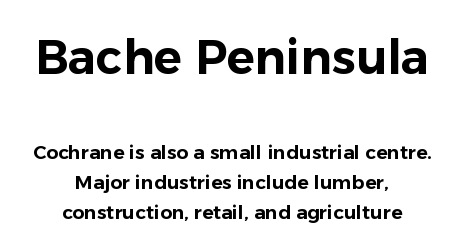
The image shows 47 px sans-serif type, upright; set centered, normal line spacing (1.58x), normal letter spacing, not underlined; the first (top) block is 2.47x larger; low stroke contrast and a medium x-height.
